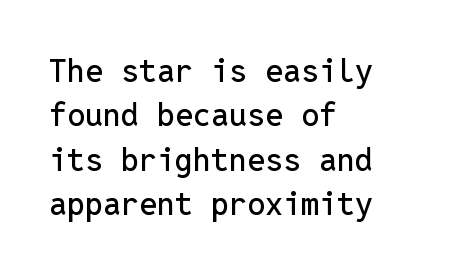
Q: Is the text italic (slanted)? A: No, it is upright.
Q: Is the typeface a serif or a sans-serif typeface? A: Sans-serif.
Q: Is the text underlined? A: No.
Q: How is the paragraph aligned? A: Left-aligned.
Q: Is the spacing between letters normal or unusually wide? A: Normal.
Q: Is the spacing between lines tight, normal or loose? A: Normal.
Q: Width (condensed, normal, or wide)? A: Normal.
Q: Stroke contrast? A: Low.
Q: x-height? A: Medium.
Q: Monospaced? A: Yes.
